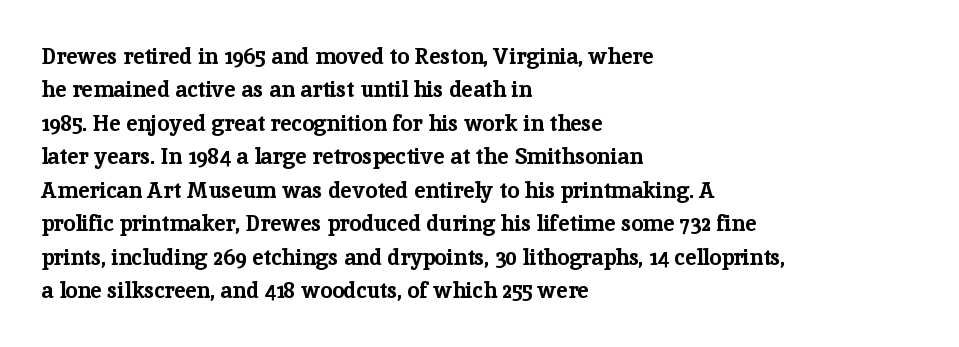
Q: Is the text bold? A: Yes.
Q: Is the text italic (slanted)? A: No, it is upright.
Q: Is the text underlined? A: No.
Q: How is the paragraph aligned? A: Left-aligned.
Q: Is the spacing between letters normal or unusually wide? A: Normal.
Q: Is the spacing between lines tight, normal or loose? A: Normal.
